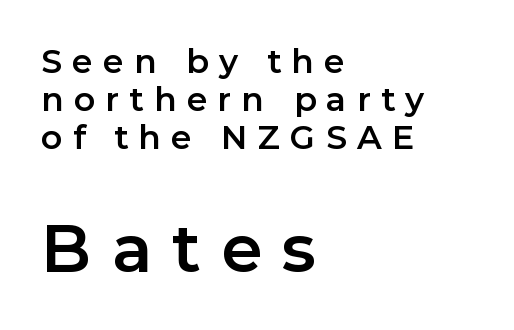
Q: Is the text italic (slanted)? A: No, it is upright.
Q: Is the typeface a serif or a sans-serif typeface? A: Sans-serif.
Q: Is the text underlined? A: No.
Q: How is the paragraph aligned? A: Left-aligned.
Q: Is the spacing between letters normal or unusually wide? A: Unusually wide.
Q: Is the spacing between lines tight, normal or loose? A: Tight.
Q: Which block of text is set in a larger size, the first (top) or the second (bottom)? A: The second (bottom) one.
Q: Width (condensed, normal, or wide)? A: Normal.
Q: Stroke contrast? A: Low.
Q: x-height? A: Medium.
Q: Monospaced? A: No.
